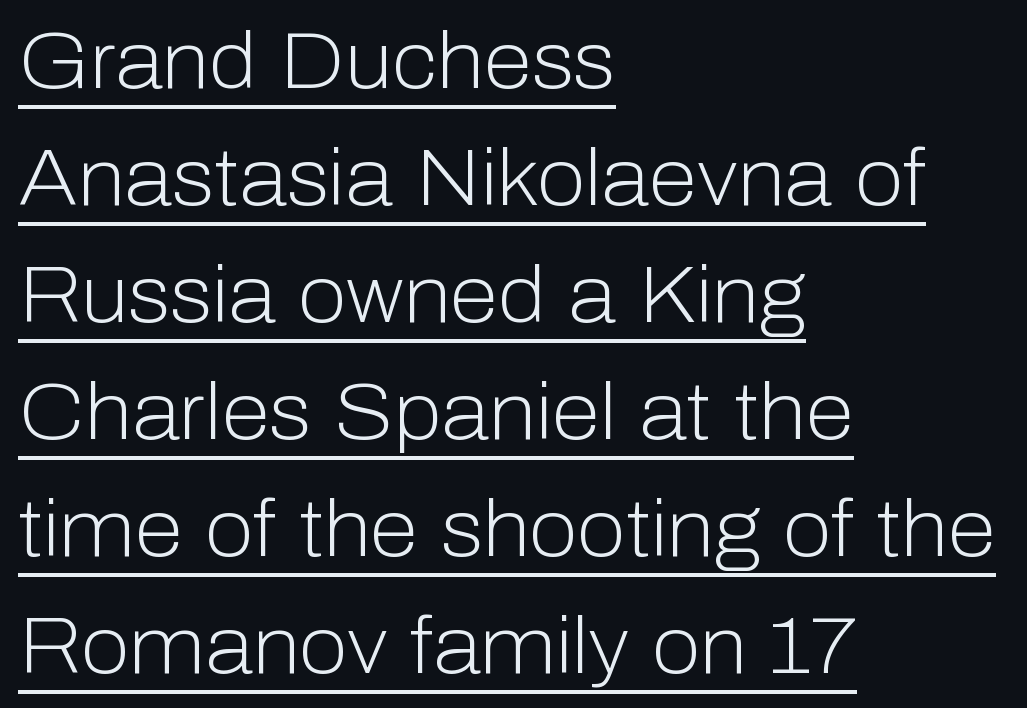
{"serif": "no", "italic": "no", "bold": "no", "weight": "light", "width": "normal", "stroke_contrast": "low", "x_height": "medium", "monospaced": "no", "underline": "yes", "align": "left", "line_spacing": "normal", "line_spacing_ratio": 1.48, "letter_spacing": "normal", "letter_spacing_em": 0.0, "glyph_px": 79}
